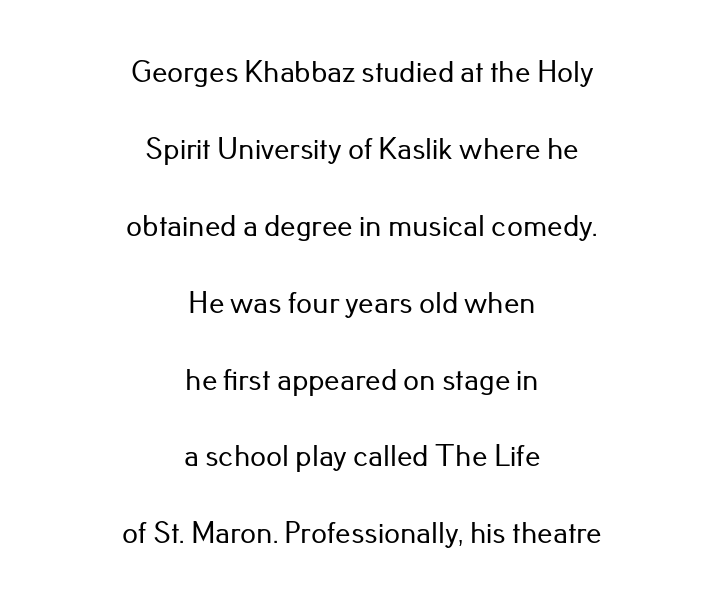
Q: Is the text italic (slanted)? A: No, it is upright.
Q: Is the typeface a serif or a sans-serif typeface? A: Sans-serif.
Q: Is the text underlined? A: No.
Q: How is the paragraph aligned? A: Centered.
Q: Is the spacing between letters normal or unusually wide? A: Normal.
Q: Is the spacing between lines tight, normal or loose? A: Loose.
Q: Width (condensed, normal, or wide)? A: Normal.
Q: Stroke contrast? A: Low.
Q: x-height? A: Small.
Q: Monospaced? A: No.
